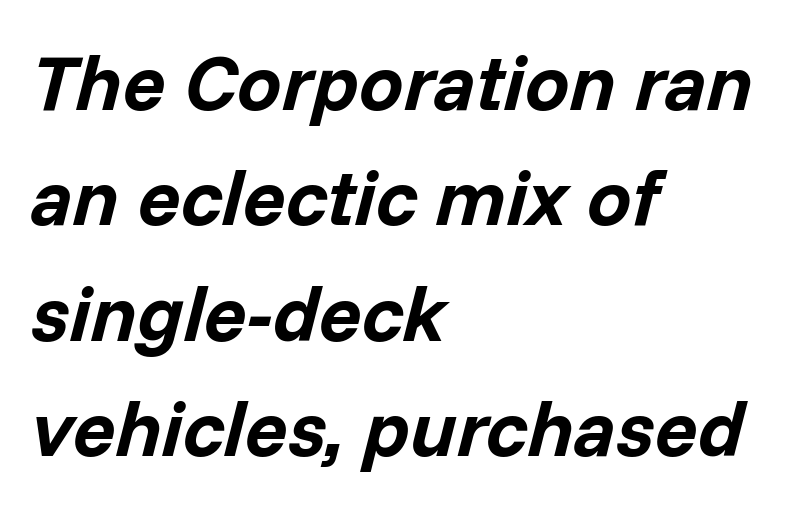
The image shows 79 px bold type, italic (leaning right); set left-aligned, normal line spacing (1.46x), normal letter spacing, not underlined; low stroke contrast and a medium x-height.
